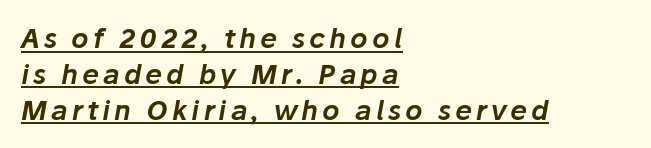
The image shows 27 px text type, italic (leaning right); set left-aligned, normal line spacing (1.33x), underlined.
